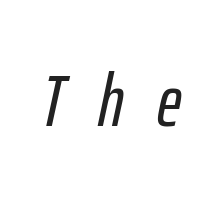
The image shows 74 px condensed type, italic (leaning right); set unusually wide letter spacing (+0.46 em), not underlined; low stroke contrast and a medium x-height.
